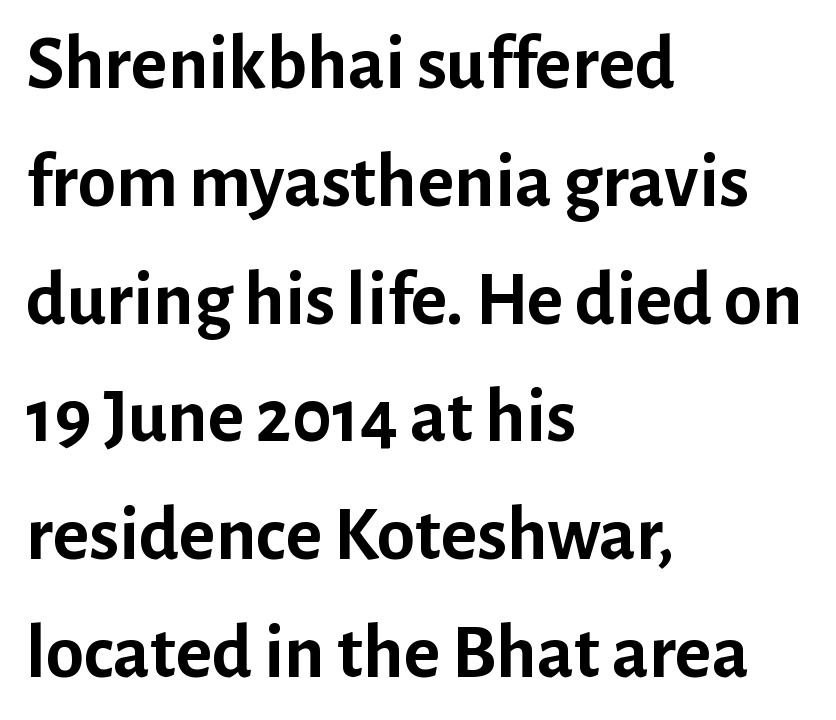
Q: Is the text bold? A: Yes.
Q: Is the text italic (slanted)? A: No, it is upright.
Q: Is the typeface a serif or a sans-serif typeface? A: Sans-serif.
Q: Is the text underlined? A: No.
Q: How is the paragraph aligned? A: Left-aligned.
Q: Is the spacing between letters normal or unusually wide? A: Normal.
Q: Is the spacing between lines tight, normal or loose? A: Normal.
Q: Width (condensed, normal, or wide)? A: Normal.
Q: Stroke contrast? A: Low.
Q: x-height? A: Medium.
Q: Monospaced? A: No.
